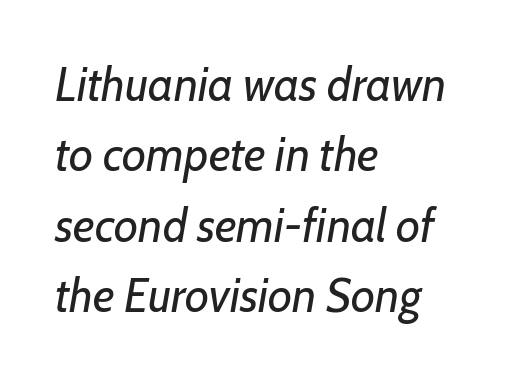
Q: Is the text bold? A: No.
Q: Is the text italic (slanted)? A: Yes, it leans right by about 7 degrees.
Q: Is the text underlined? A: No.
Q: How is the paragraph aligned? A: Left-aligned.
Q: Is the spacing between letters normal or unusually wide? A: Normal.
Q: Is the spacing between lines tight, normal or loose? A: Normal.
Q: Width (condensed, normal, or wide)? A: Normal.
Q: Stroke contrast? A: Low.
Q: x-height? A: Medium.
Q: Monospaced? A: No.
